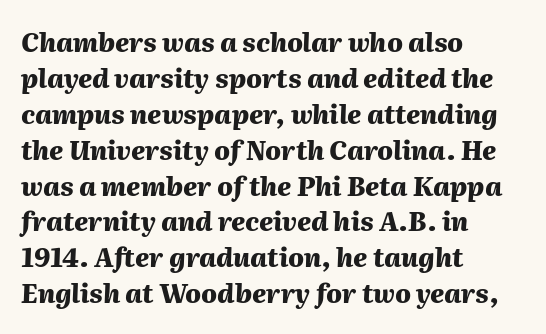
Q: Is the text bold? A: Yes.
Q: Is the text italic (slanted)? A: Yes, it leans right by about 2 degrees.
Q: Is the text underlined? A: No.
Q: How is the paragraph aligned? A: Left-aligned.
Q: Is the spacing between letters normal or unusually wide? A: Normal.
Q: Is the spacing between lines tight, normal or loose? A: Normal.
